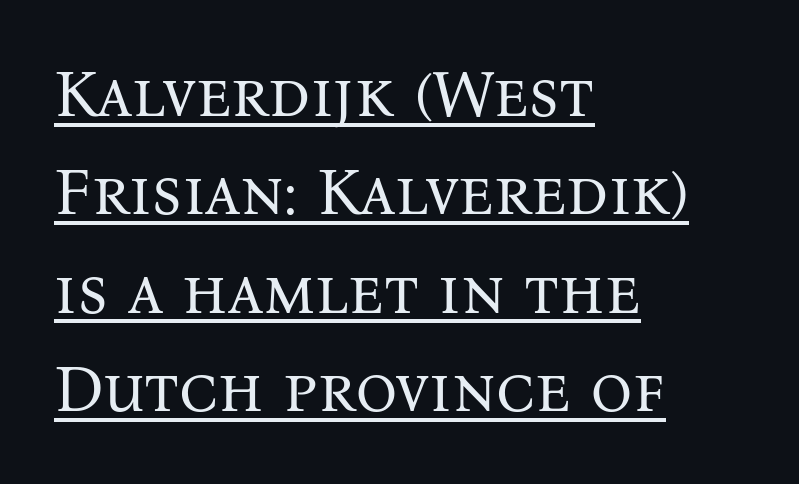
The letterforms sit shoulder to shoulder at normal distance. A typesetter would mark this as roman, not italic. Proportional: the letters do not fall into vertical columns. A rule runs beneath these lines of type. What's the leading like? Ordinary, nothing unusual. Is this a sans? No — the strokes have serifs.
